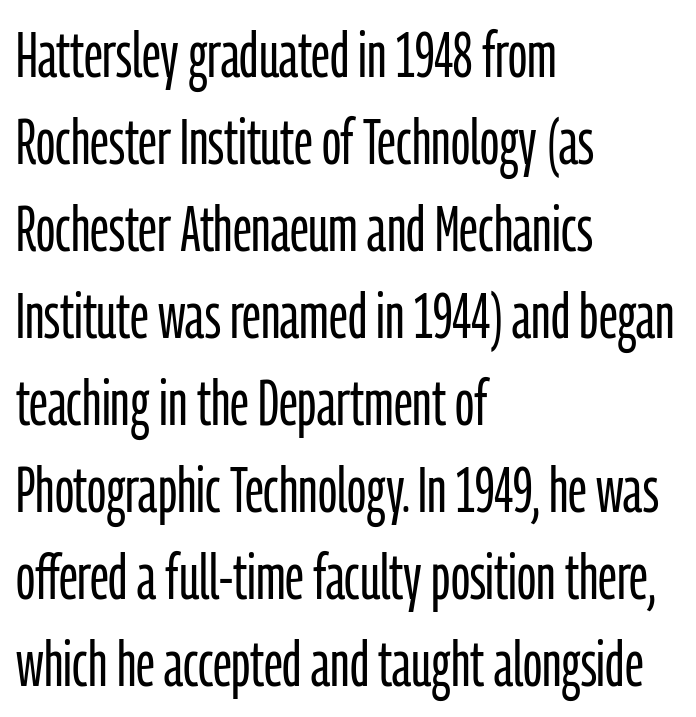
Q: Is the text bold? A: No.
Q: Is the text italic (slanted)? A: No, it is upright.
Q: Is the typeface a serif or a sans-serif typeface? A: Sans-serif.
Q: Is the text underlined? A: No.
Q: How is the paragraph aligned? A: Left-aligned.
Q: Is the spacing between letters normal or unusually wide? A: Normal.
Q: Is the spacing between lines tight, normal or loose? A: Normal.
Q: Width (condensed, normal, or wide)? A: Condensed.
Q: Stroke contrast? A: Low.
Q: x-height? A: Medium.
Q: Monospaced? A: No.
